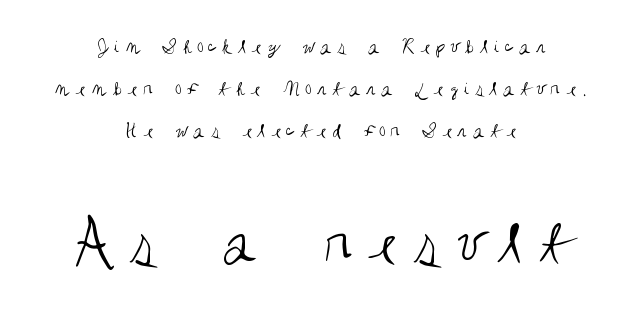
This sample uses expanded letter spacing, leaving extra air between glyphs. The words here are not underlined. The cut favours lightness, reaching ordinary text weight at its darkest. You get the small type first, then a jump to larger type. Each new line begins a long way beneath the previous one.
